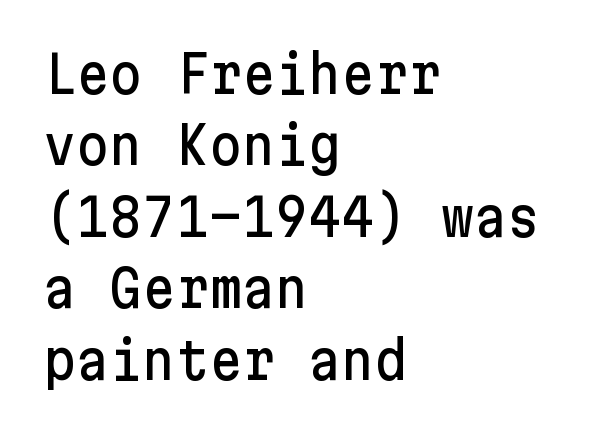
Q: Is the text italic (slanted)? A: No, it is upright.
Q: Is the typeface a serif or a sans-serif typeface? A: Sans-serif.
Q: Is the text underlined? A: No.
Q: How is the paragraph aligned? A: Left-aligned.
Q: Is the spacing between letters normal or unusually wide? A: Normal.
Q: Is the spacing between lines tight, normal or loose? A: Normal.
Q: Width (condensed, normal, or wide)? A: Normal.
Q: Stroke contrast? A: Low.
Q: x-height? A: Medium.
